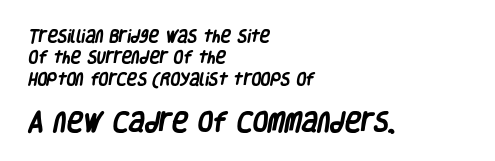
The image shows 22 px bold type; set left-aligned, normal line spacing (1.53x), normal letter spacing, not underlined; the second (bottom) block is 1.57x larger.
